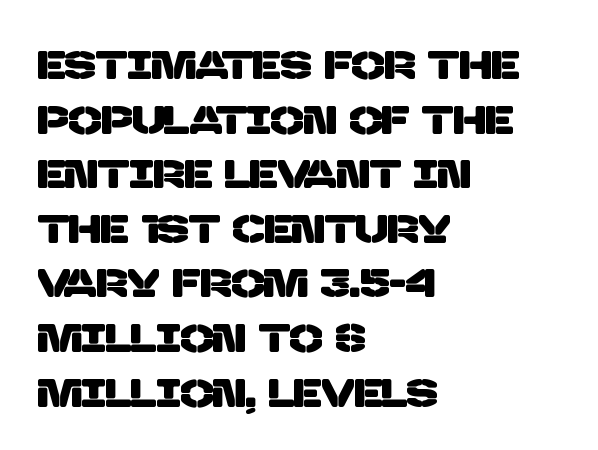
{"serif": "no", "width": "normal", "stroke_contrast": "low", "x_height": "large", "monospaced": "no", "underline": "no", "align": "left", "line_spacing": "normal", "line_spacing_ratio": 1.4, "letter_spacing": "normal", "letter_spacing_em": 0.0, "glyph_px": 39}
